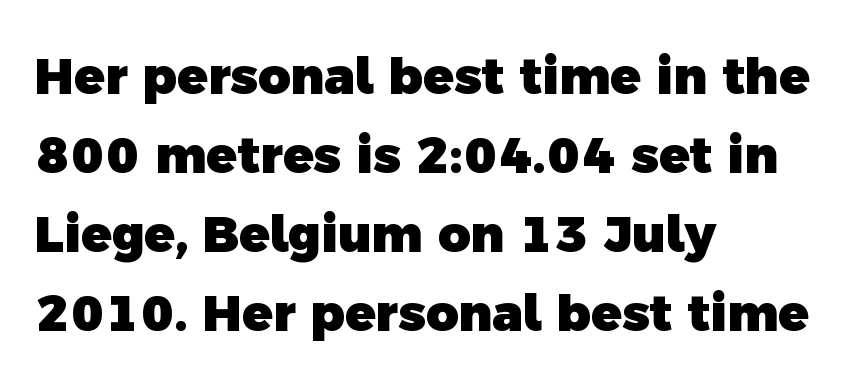
{"serif": "no", "bold": "yes", "weight": "heavy", "width": "normal", "x_height": "medium", "monospaced": "no", "underline": "no", "align": "left", "line_spacing": "normal", "line_spacing_ratio": 1.58, "letter_spacing": "normal", "letter_spacing_em": 0.0, "glyph_px": 50}
